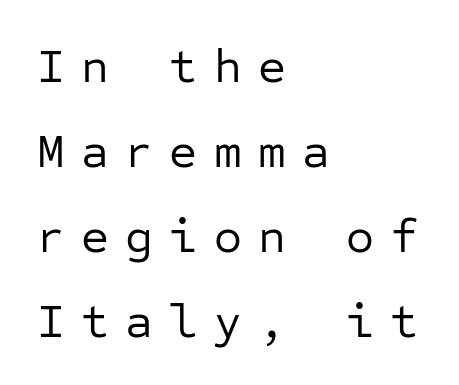
Each row of text sits above clean, open space. Heaviness? Minimal to ordinary, like unemphasized prose. Here the designer chose a console-style face with uniform glyph widths. Serif or sans? Sans — the stroke terminals are bare. The lettering holds an erect, upright posture throughout. The rag falls on the right side of this text block.
